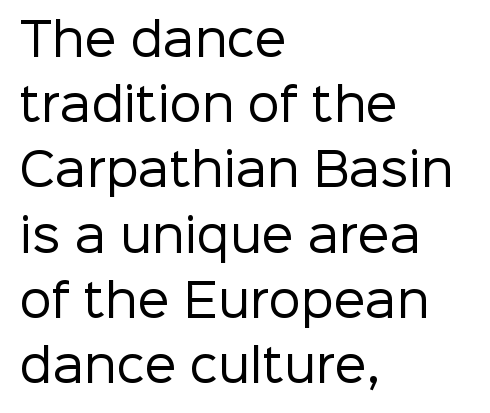
{"serif": "no", "italic": "no", "bold": "no", "weight": "regular", "width": "normal", "stroke_contrast": "low", "x_height": "medium", "monospaced": "no", "underline": "no", "align": "left", "line_spacing": "normal", "line_spacing_ratio": 1.45, "letter_spacing": "normal", "letter_spacing_em": 0.0, "glyph_px": 45}
